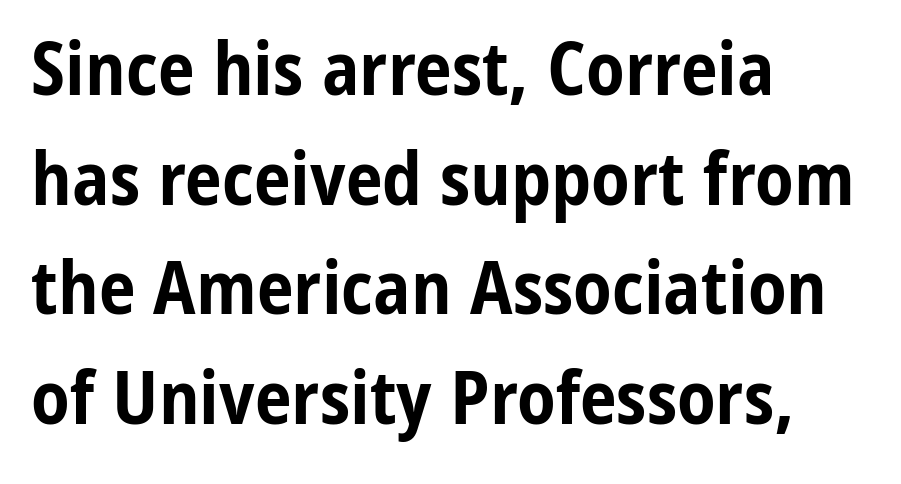
The image shows 74 px bold, condensed sans-serif type, upright; set left-aligned, normal line spacing (1.48x), normal letter spacing, not underlined; low stroke contrast and a medium x-height.
